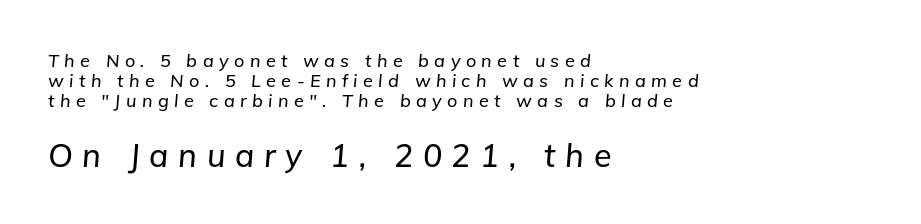
Q: Is the text italic (slanted)? A: Yes, it leans right by about 5 degrees.
Q: Is the text underlined? A: No.
Q: How is the paragraph aligned? A: Left-aligned.
Q: Is the spacing between letters normal or unusually wide? A: Unusually wide.
Q: Is the spacing between lines tight, normal or loose? A: Tight.
Q: Which block of text is set in a larger size, the first (top) or the second (bottom)? A: The second (bottom) one.
Q: Width (condensed, normal, or wide)? A: Normal.
Q: Stroke contrast? A: Low.
Q: x-height? A: Medium.
Q: Monospaced? A: No.
